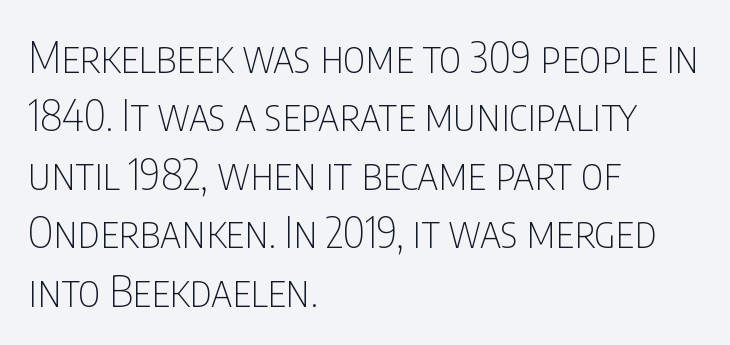
The image shows 43 px thin, condensed sans-serif type, upright; set left-aligned, normal line spacing (1.36x), normal letter spacing, not underlined; low stroke contrast and a large x-height.
